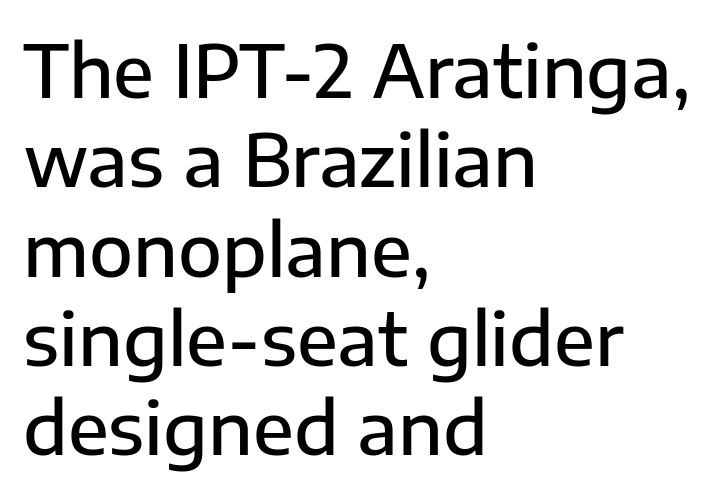
Q: Is the text bold? A: Semi-bold.
Q: Is the text italic (slanted)? A: No, it is upright.
Q: Is the typeface a serif or a sans-serif typeface? A: Sans-serif.
Q: Is the text underlined? A: No.
Q: How is the paragraph aligned? A: Left-aligned.
Q: Is the spacing between letters normal or unusually wide? A: Normal.
Q: Width (condensed, normal, or wide)? A: Normal.
Q: Stroke contrast? A: Low.
Q: x-height? A: Medium.
Q: Monospaced? A: No.
